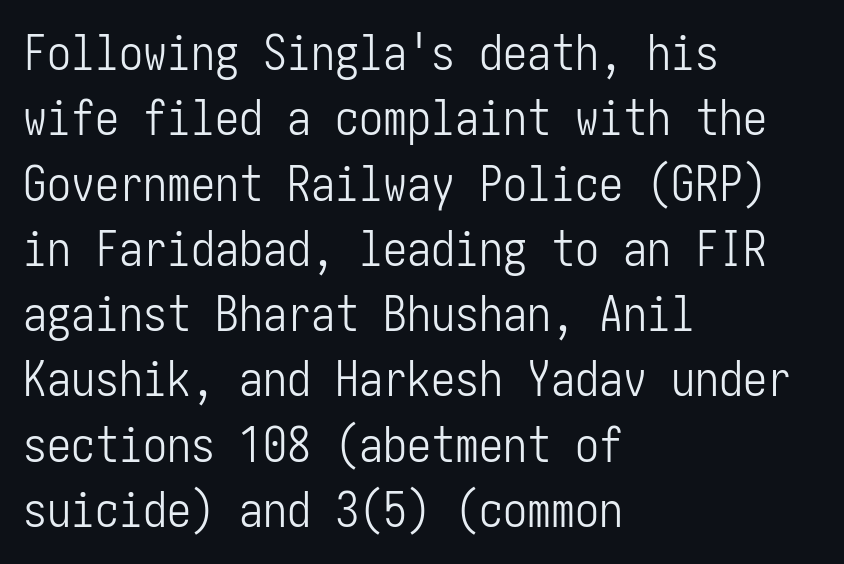
Q: Is the text bold? A: No.
Q: Is the text italic (slanted)? A: No, it is upright.
Q: Is the typeface a serif or a sans-serif typeface? A: Sans-serif.
Q: Is the text underlined? A: No.
Q: How is the paragraph aligned? A: Left-aligned.
Q: Is the spacing between letters normal or unusually wide? A: Normal.
Q: Is the spacing between lines tight, normal or loose? A: Normal.
Q: Width (condensed, normal, or wide)? A: Condensed.
Q: Stroke contrast? A: Low.
Q: x-height? A: Medium.
